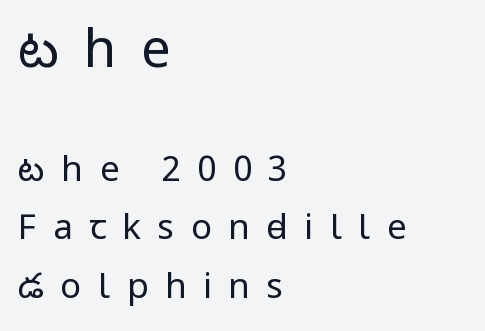
The image shows 53 px regular-weight, condensed sans-serif type, upright; set left-aligned, normal line spacing (1.66x), unusually wide letter spacing (+0.47 em), not underlined; the first (top) block is 1.51x larger; low stroke contrast and a large x-height.
